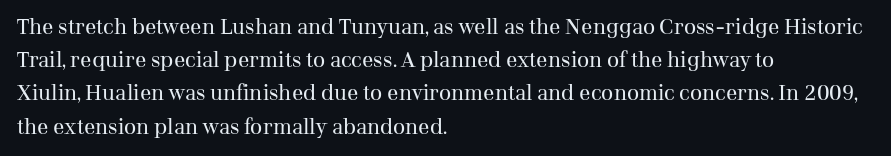
Q: Is the text bold? A: No.
Q: Is the text italic (slanted)? A: No, it is upright.
Q: Is the text underlined? A: No.
Q: How is the paragraph aligned? A: Left-aligned.
Q: Is the spacing between letters normal or unusually wide? A: Normal.
Q: Is the spacing between lines tight, normal or loose? A: Normal.
